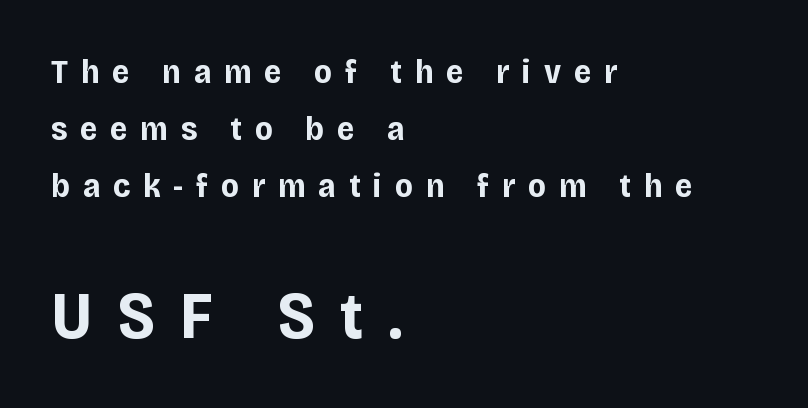
Q: Is the text bold? A: Yes.
Q: Is the text italic (slanted)? A: No, it is upright.
Q: Is the typeface a serif or a sans-serif typeface? A: Sans-serif.
Q: Is the text underlined? A: No.
Q: How is the paragraph aligned? A: Left-aligned.
Q: Is the spacing between letters normal or unusually wide? A: Unusually wide.
Q: Is the spacing between lines tight, normal or loose? A: Normal.
Q: Which block of text is set in a larger size, the first (top) or the second (bottom)? A: The second (bottom) one.
Q: Width (condensed, normal, or wide)? A: Normal.
Q: Stroke contrast? A: Low.
Q: x-height? A: Large.
Q: Monospaced? A: No.
